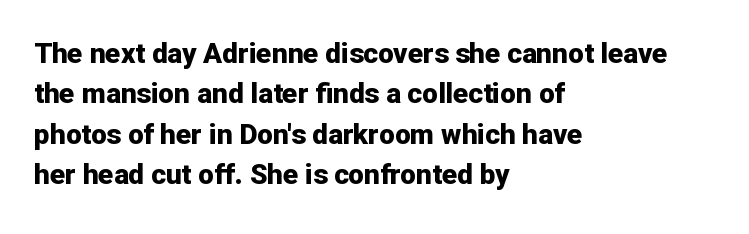
Set as a true bold cut, around the 700 mark. Horizontally, the lines are justified to the leading edge only. Spacing verdict: proportional, widths tailored to each character. The letters stand upright; this is a roman face. Type without underlining. This rendering leaves character spacing at its baseline value.
